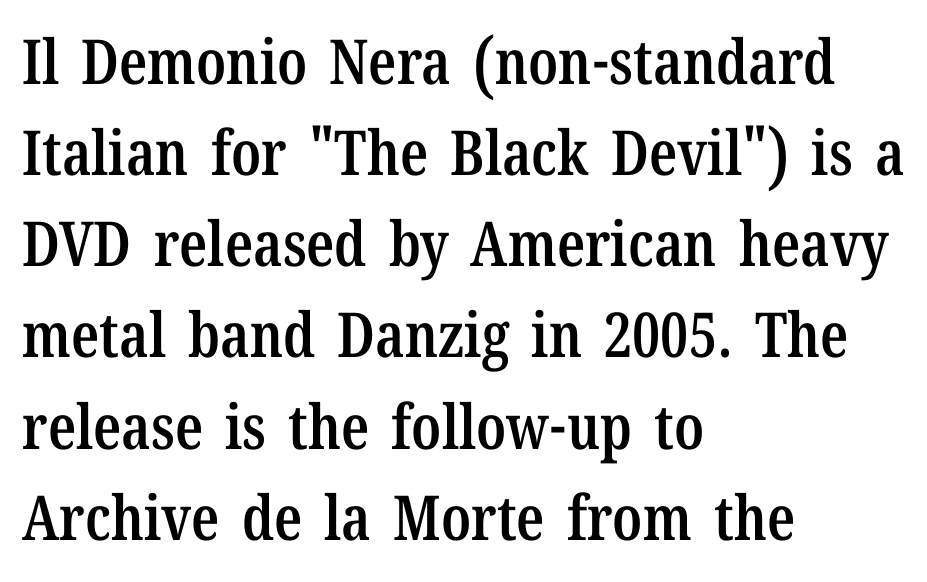
The image shows 62 px semibold, condensed serif type, upright; set left-aligned, normal line spacing (1.47x), normal letter spacing, not underlined; low stroke contrast and a medium x-height.
